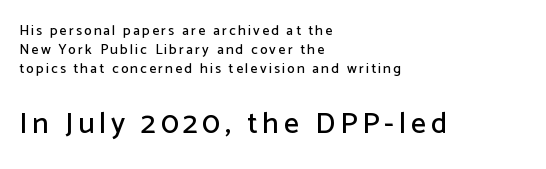
The image shows 30 px sans-serif type, upright; set left-aligned, normal line spacing (1.35x), not underlined; the second (bottom) block is 2.14x larger; low stroke contrast and a medium x-height.
